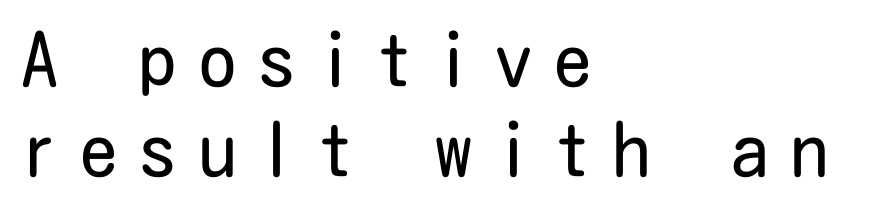
The image shows 74 px regular-weight, condensed sans-serif type, upright; set left-aligned, line spacing 1.22x, unusually wide letter spacing (+0.3 em), not underlined; low stroke contrast and a medium x-height.
